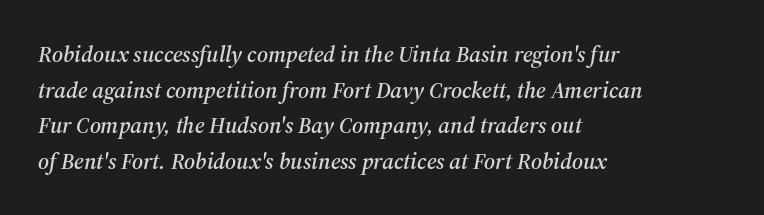
{"italic": "yes", "lean": "right", "slant_degrees": 12, "underline": "no", "align": "left", "line_spacing": "normal", "line_spacing_ratio": 1.55, "letter_spacing": "normal", "letter_spacing_em": 0.0, "glyph_px": 23}
